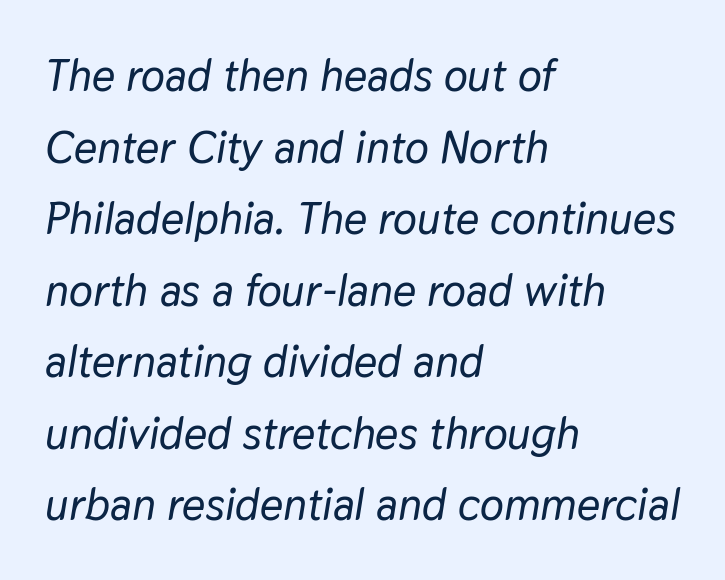
Q: Is the text italic (slanted)? A: Yes, it leans right by about 9 degrees.
Q: Is the text underlined? A: No.
Q: How is the paragraph aligned? A: Left-aligned.
Q: Is the spacing between letters normal or unusually wide? A: Normal.
Q: Is the spacing between lines tight, normal or loose? A: Normal.
Q: Width (condensed, normal, or wide)? A: Normal.
Q: Stroke contrast? A: Low.
Q: x-height? A: Medium.
Q: Monospaced? A: No.
